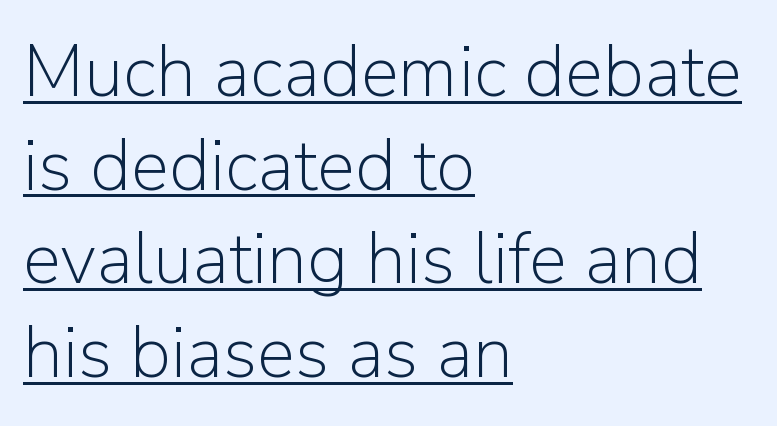
{"serif": "no", "italic": "no", "bold": "no", "weight": "light", "width": "normal", "stroke_contrast": "low", "x_height": "medium", "monospaced": "no", "underline": "yes", "align": "left", "line_spacing": "normal", "line_spacing_ratio": 1.3, "letter_spacing": "normal", "letter_spacing_em": 0.0, "glyph_px": 72}
